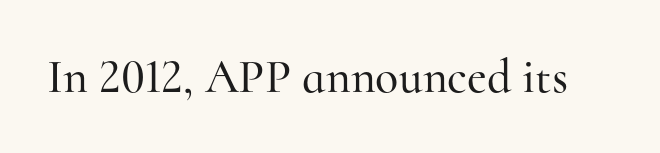
{"serif": "yes", "italic": "no", "width": "normal", "stroke_contrast": "high", "x_height": "small", "monospaced": "no", "underline": "no", "letter_spacing": "normal", "letter_spacing_em": 0.0, "glyph_px": 48}
